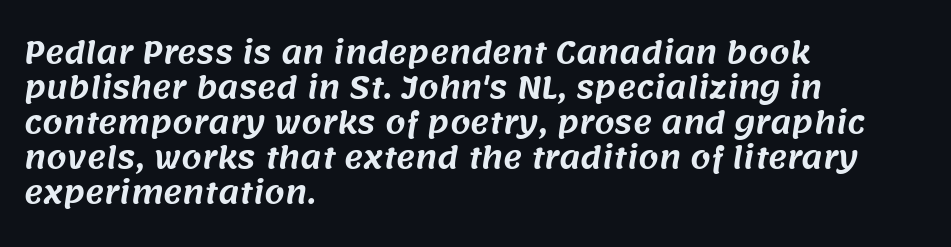
Decoration check: the copy has no underline. Layout note: lines flush left. Unlike a traditional serif, this face leaves its strokes unadorned. Character widths vary here, with narrow letters taking less room than wide ones. Inter-character spacing is left at the font's built-in metrics.
